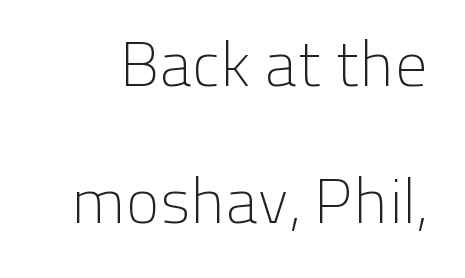
Q: Is the text bold? A: No.
Q: Is the text italic (slanted)? A: No, it is upright.
Q: Is the typeface a serif or a sans-serif typeface? A: Sans-serif.
Q: Is the text underlined? A: No.
Q: Is the spacing between letters normal or unusually wide? A: Normal.
Q: Is the spacing between lines tight, normal or loose? A: Loose.
Q: Width (condensed, normal, or wide)? A: Normal.
Q: Stroke contrast? A: Low.
Q: x-height? A: Medium.
Q: Monospaced? A: No.
